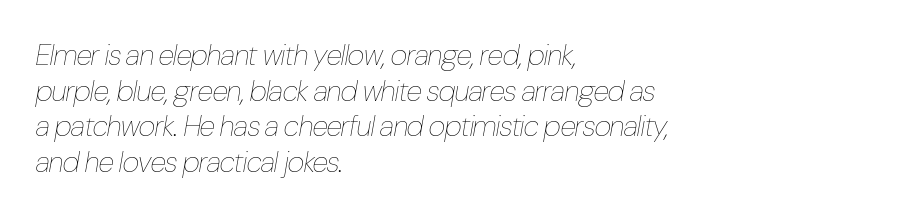
{"italic": "yes", "lean": "right", "slant_degrees": 10, "bold": "no", "weight": "thin", "width": "condensed", "stroke_contrast": "low", "x_height": "medium", "monospaced": "no", "underline": "no", "align": "left", "line_spacing_ratio": 1.23, "letter_spacing": "normal", "letter_spacing_em": 0.0, "glyph_px": 29}
